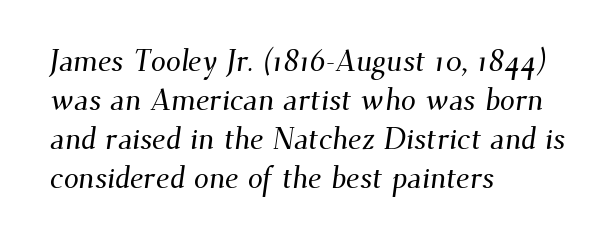
The image shows 30 px serif type; set left-aligned, normal line spacing (1.3x), normal letter spacing, not underlined; medium stroke contrast and a small x-height.
